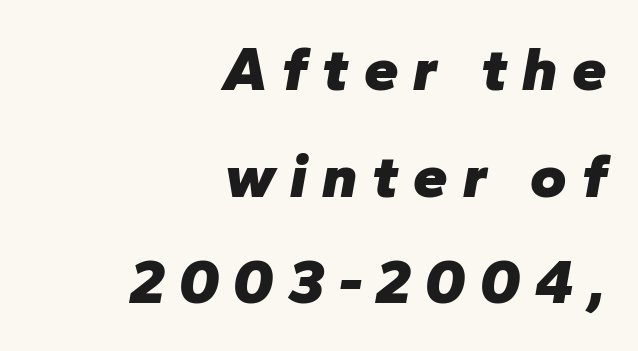
Q: Is the text bold? A: Yes.
Q: Is the text italic (slanted)? A: Yes, it leans right by about 10 degrees.
Q: Is the text underlined? A: No.
Q: How is the paragraph aligned? A: Right-aligned.
Q: Is the spacing between letters normal or unusually wide? A: Unusually wide.
Q: Width (condensed, normal, or wide)? A: Normal.
Q: Stroke contrast? A: Low.
Q: x-height? A: Medium.
Q: Monospaced? A: No.
